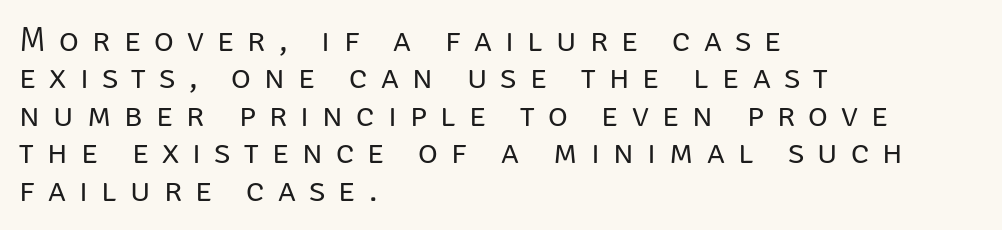
Varying glyph widths throughout — classic text-font behaviour. The setting favours the left margin, as ordinary paragraphs usually do. Tracking here is generous; glyphs stand well apart from one another. Posture: upright roman.
